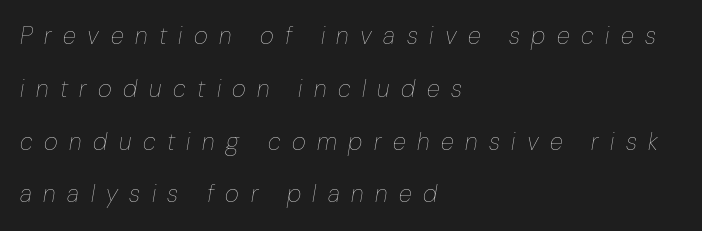
Q: Is the text bold? A: No.
Q: Is the text italic (slanted)? A: Yes, it leans right by about 10 degrees.
Q: Is the text underlined? A: No.
Q: How is the paragraph aligned? A: Left-aligned.
Q: Is the spacing between letters normal or unusually wide? A: Unusually wide.
Q: Is the spacing between lines tight, normal or loose? A: Loose.
